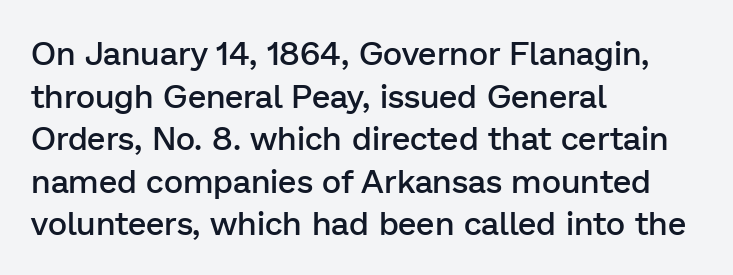
The image shows 33 px semibold sans-serif type, upright; set left-aligned, normal line spacing (1.29x), normal letter spacing, not underlined; low stroke contrast and a medium x-height.
